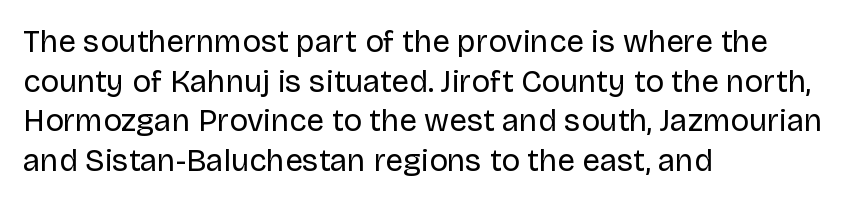
The image shows 31 px regular-weight sans-serif type, upright; set left-aligned, normal line spacing (1.28x), normal letter spacing, not underlined; low stroke contrast and a large x-height.
